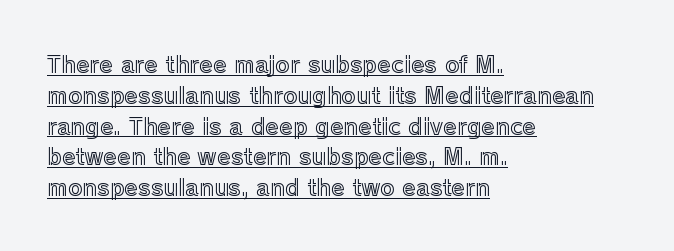
{"italic": "no", "underline": "yes", "align": "left", "line_spacing": "normal", "line_spacing_ratio": 1.4, "letter_spacing": "normal", "letter_spacing_em": 0.0, "glyph_px": 22}
